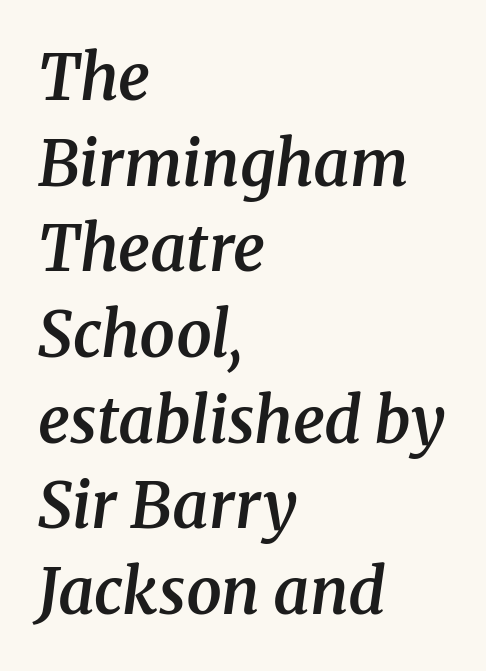
The image shows 63 px semibold serif type, italic (leaning right); set left-aligned, normal line spacing (1.36x), normal letter spacing, not underlined; medium stroke contrast and a medium x-height.
